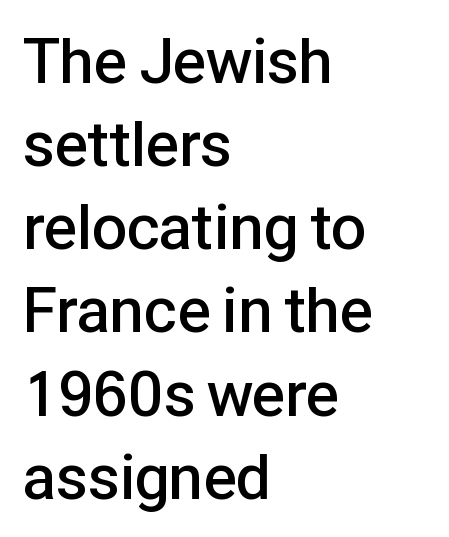
Q: Is the text bold? A: Semi-bold.
Q: Is the text italic (slanted)? A: No, it is upright.
Q: Is the typeface a serif or a sans-serif typeface? A: Sans-serif.
Q: Is the text underlined? A: No.
Q: How is the paragraph aligned? A: Left-aligned.
Q: Is the spacing between letters normal or unusually wide? A: Normal.
Q: Is the spacing between lines tight, normal or loose? A: Normal.
Q: Width (condensed, normal, or wide)? A: Normal.
Q: Stroke contrast? A: Low.
Q: x-height? A: Medium.
Q: Monospaced? A: No.
